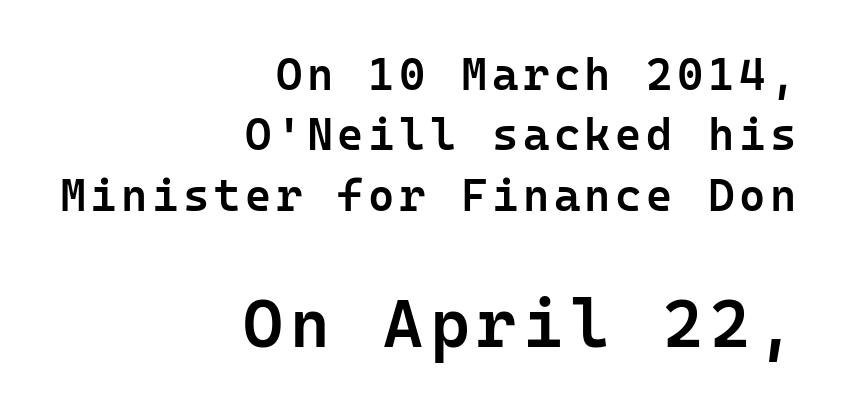
Q: Is the text bold? A: Semi-bold.
Q: Is the text italic (slanted)? A: No, it is upright.
Q: Is the typeface a serif or a sans-serif typeface? A: Sans-serif.
Q: Is the text underlined? A: No.
Q: How is the paragraph aligned? A: Right-aligned.
Q: Is the spacing between lines tight, normal or loose? A: Normal.
Q: Which block of text is set in a larger size, the first (top) or the second (bottom)? A: The second (bottom) one.
Q: Width (condensed, normal, or wide)? A: Normal.
Q: Stroke contrast? A: Low.
Q: x-height? A: Medium.
Q: Monospaced? A: Yes.
